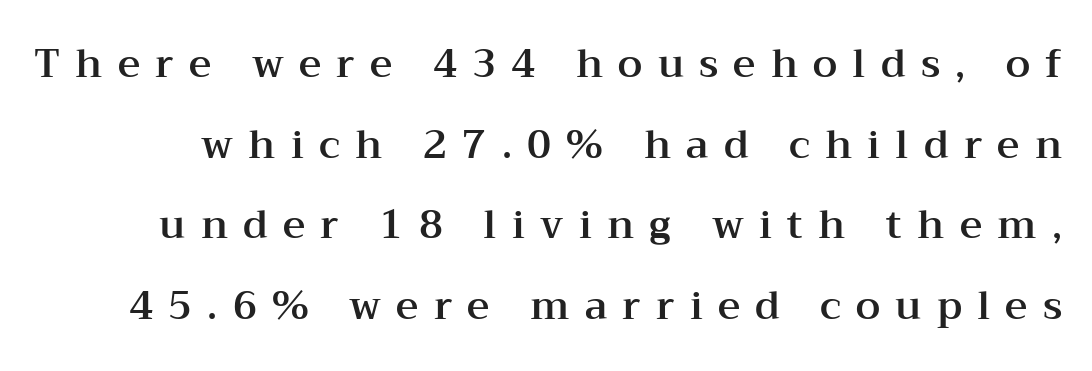
{"serif": "yes", "italic": "no", "width": "wide", "stroke_contrast": "medium", "x_height": "medium", "monospaced": "no", "underline": "no", "line_spacing": "loose", "line_spacing_ratio": 2.07, "letter_spacing": "wide", "letter_spacing_em": 0.39, "glyph_px": 39}
